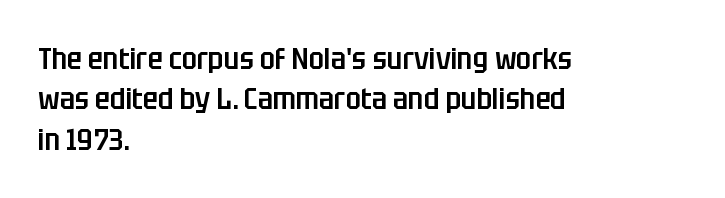
{"serif": "no", "italic": "no", "bold": "semi", "weight": "semibold", "width": "condensed", "stroke_contrast": "low", "x_height": "large", "monospaced": "no", "underline": "no", "align": "left", "line_spacing": "normal", "line_spacing_ratio": 1.3, "letter_spacing": "normal", "letter_spacing_em": 0.0, "glyph_px": 31}
